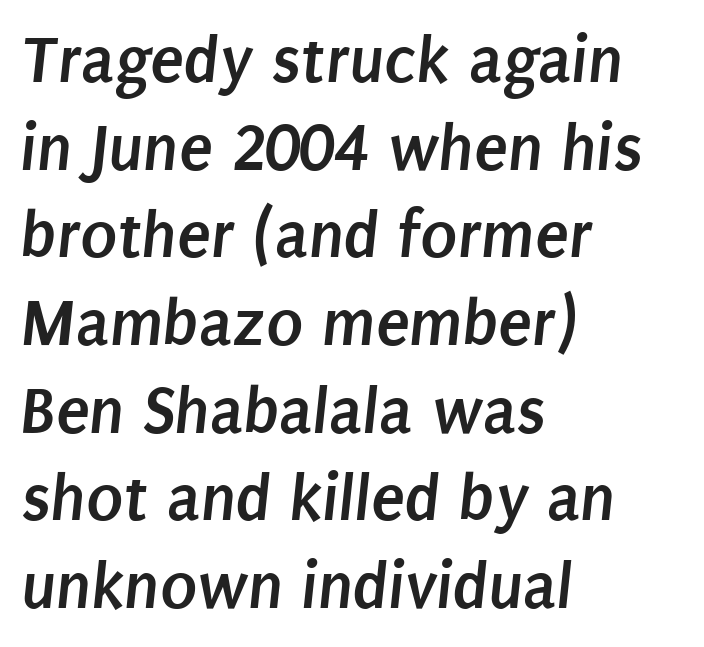
{"serif": "no", "bold": "yes", "weight": "semibold", "width": "condensed", "stroke_contrast": "low", "x_height": "large", "monospaced": "no", "underline": "no", "align": "left", "line_spacing": "normal", "line_spacing_ratio": 1.27, "letter_spacing": "normal", "letter_spacing_em": 0.0, "glyph_px": 69}
